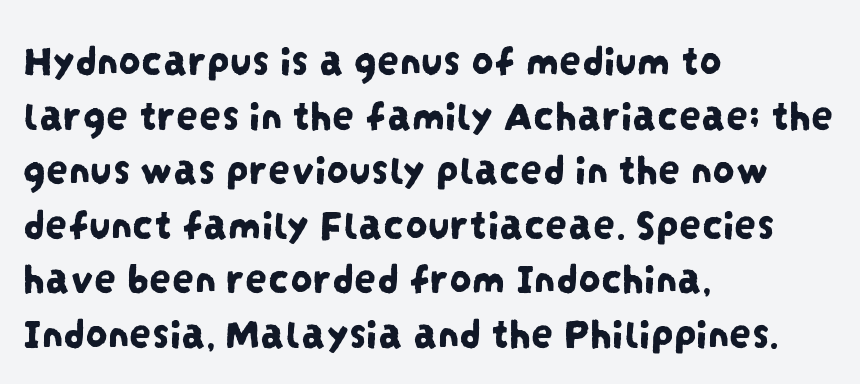
Compared with a centered layout, this one pins lines to the left instead. Descenders hang freely into open space. Serif or sans? Sans — the stroke terminals are bare. This sample uses plain, unmodified letter spacing. Is this a fixed-width face? No — the glyphs have proportional, varying widths.
